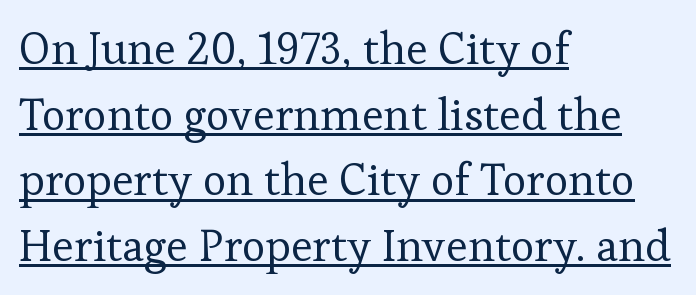
The image shows 45 px regular-weight serif type, upright; set left-aligned, normal line spacing (1.46x), normal letter spacing, underlined; low stroke contrast and a medium x-height.
